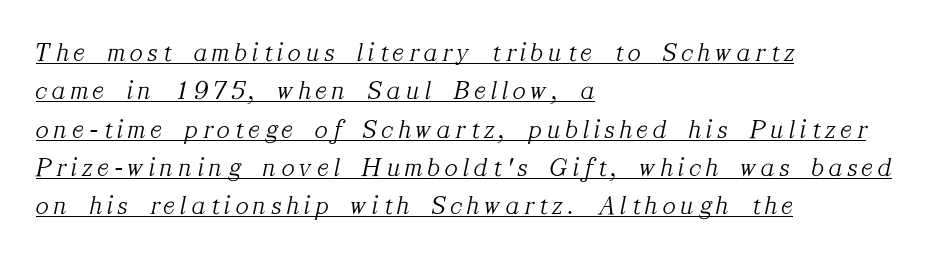
{"italic": "yes", "lean": "right", "slant_degrees": 12, "bold": "no", "underline": "yes", "align": "left", "line_spacing": "normal", "line_spacing_ratio": 1.42, "letter_spacing": "wide", "letter_spacing_em": 0.2, "glyph_px": 27}
